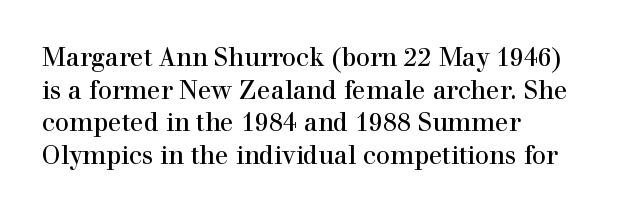
The image shows 25 px text type, upright; set left-aligned, normal line spacing (1.31x), normal letter spacing, not underlined.
